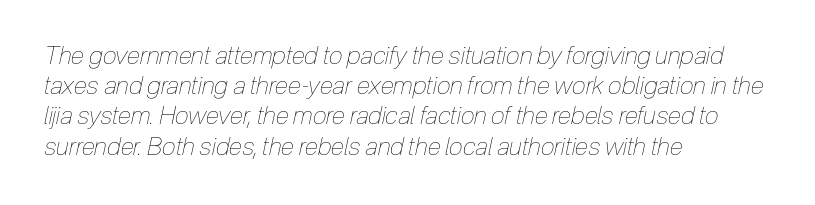
The image shows 25 px text type, italic (leaning right); set left-aligned, line spacing 1.21x, normal letter spacing, not underlined.
